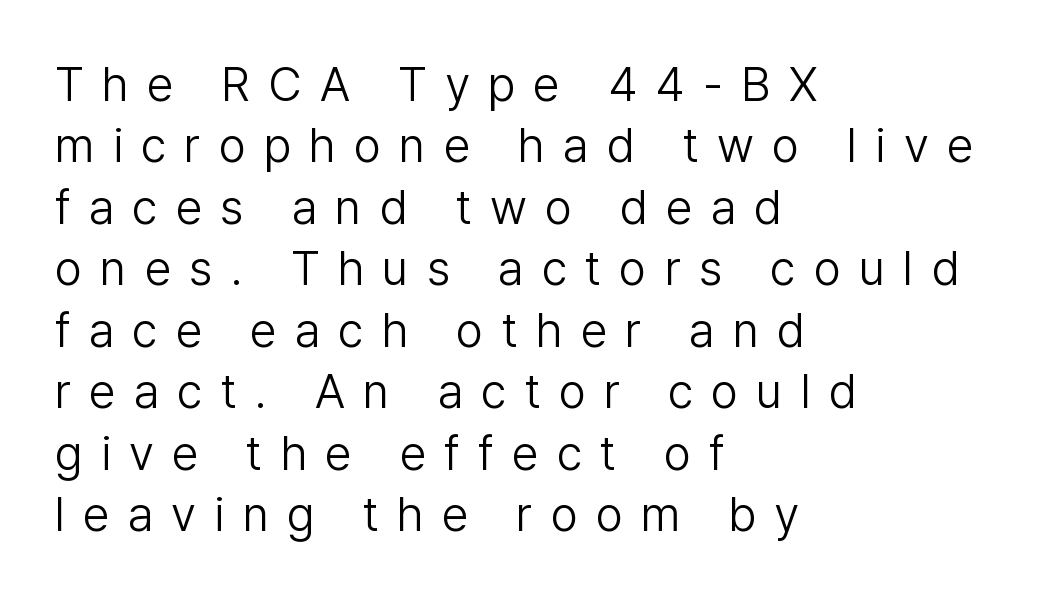
Q: Is the text bold? A: No.
Q: Is the text italic (slanted)? A: No, it is upright.
Q: Is the typeface a serif or a sans-serif typeface? A: Sans-serif.
Q: Is the text underlined? A: No.
Q: How is the paragraph aligned? A: Left-aligned.
Q: Is the spacing between letters normal or unusually wide? A: Unusually wide.
Q: Is the spacing between lines tight, normal or loose? A: Normal.
Q: Width (condensed, normal, or wide)? A: Normal.
Q: Stroke contrast? A: Low.
Q: x-height? A: Medium.
Q: Monospaced? A: No.
